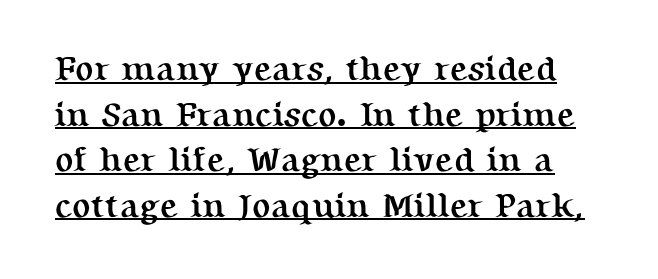
The image shows 34 px semibold serif type, upright; set normal line spacing (1.34x), normal letter spacing, underlined; medium stroke contrast and a medium x-height.
